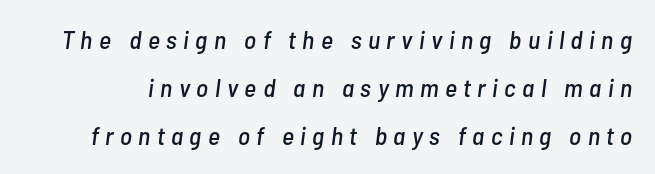
{"italic": "yes", "lean": "right", "slant_degrees": 7, "underline": "no", "line_spacing_ratio": 1.84, "letter_spacing": "wide", "letter_spacing_em": 0.25, "glyph_px": 26}
